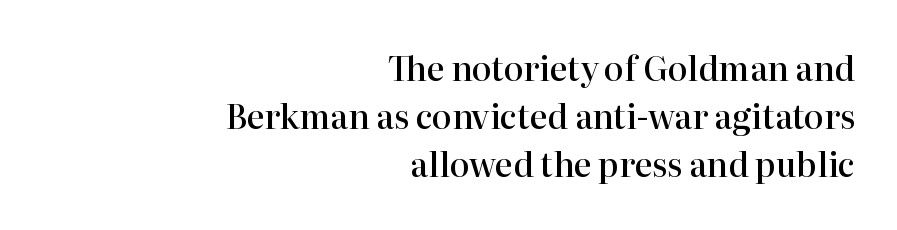
{"serif": "yes", "italic": "no", "bold": "semi", "weight": "semibold", "width": "normal", "stroke_contrast": "high", "x_height": "medium", "monospaced": "no", "underline": "no", "align": "right", "line_spacing": "normal", "line_spacing_ratio": 1.45, "letter_spacing": "normal", "letter_spacing_em": 0.0, "glyph_px": 33}
